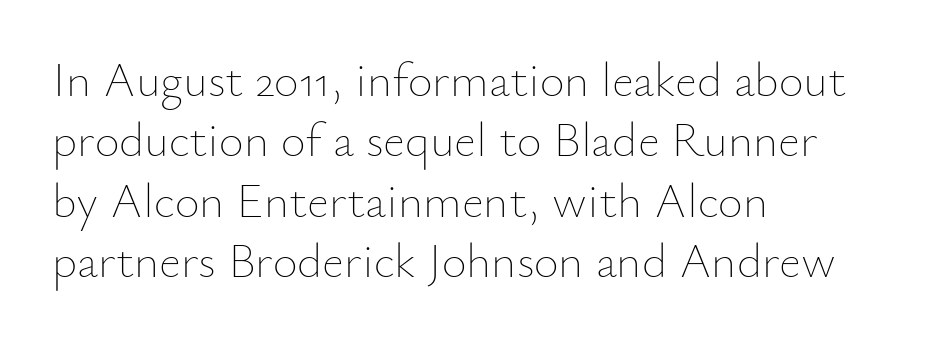
{"italic": "no", "bold": "no", "weight": "thin", "width": "normal", "stroke_contrast": "low", "x_height": "small", "monospaced": "no", "underline": "no", "align": "left", "line_spacing": "normal", "line_spacing_ratio": 1.26, "letter_spacing": "normal", "letter_spacing_em": 0.0, "glyph_px": 48}
